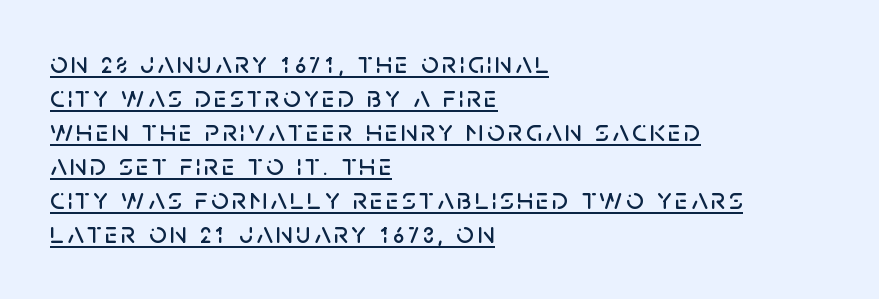
The image shows 31 px sans-serif type, upright; set left-aligned, tight line spacing (1.1x), underlined; low stroke contrast and a large x-height.
